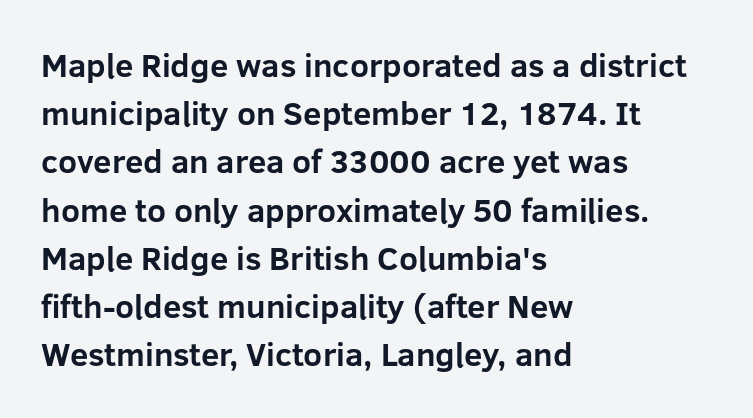
The image shows 33 px bold sans-serif type, upright; set left-aligned, normal line spacing (1.46x), normal letter spacing, not underlined; low stroke contrast and a medium x-height.
